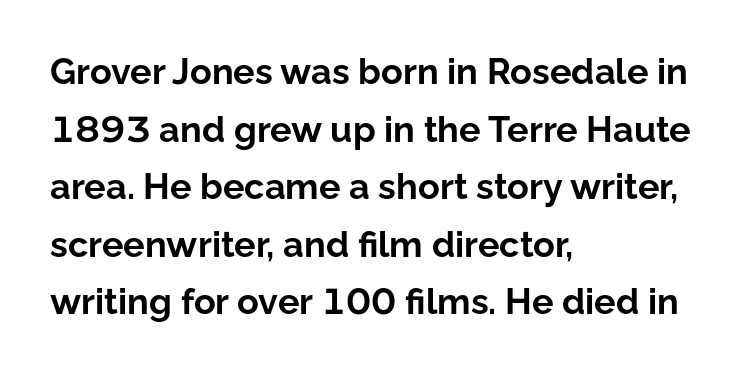
{"serif": "no", "italic": "no", "bold": "yes", "weight": "bold", "width": "normal", "stroke_contrast": "low", "x_height": "medium", "monospaced": "no", "underline": "no", "align": "left", "line_spacing": "normal", "line_spacing_ratio": 1.6, "letter_spacing": "normal", "letter_spacing_em": 0.0, "glyph_px": 36}
